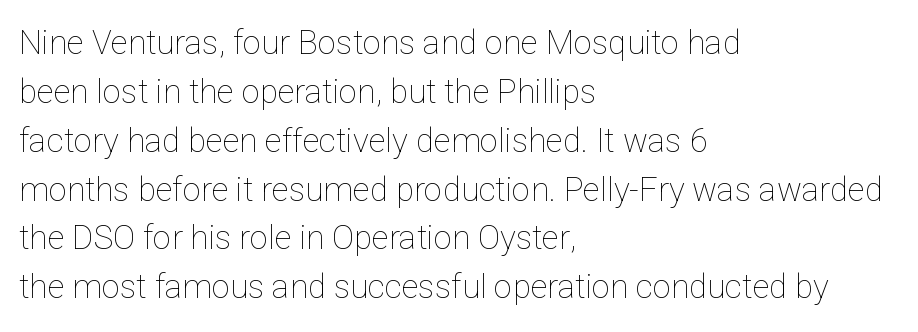
Q: Is the text bold? A: No.
Q: Is the text italic (slanted)? A: No, it is upright.
Q: Is the text underlined? A: No.
Q: How is the paragraph aligned? A: Left-aligned.
Q: Is the spacing between letters normal or unusually wide? A: Normal.
Q: Is the spacing between lines tight, normal or loose? A: Normal.
Q: Width (condensed, normal, or wide)? A: Normal.
Q: Stroke contrast? A: Low.
Q: x-height? A: Medium.
Q: Monospaced? A: No.
